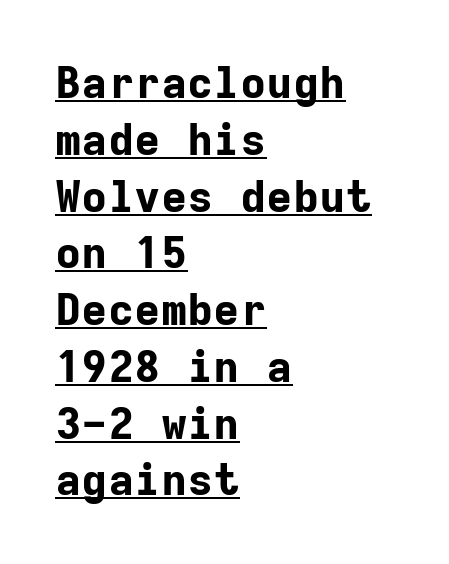
{"serif": "no", "italic": "no", "bold": "yes", "weight": "bold", "width": "normal", "stroke_contrast": "low", "x_height": "medium", "monospaced": "yes", "underline": "yes", "align": "left", "line_spacing": "normal", "line_spacing_ratio": 1.29, "letter_spacing": "normal", "letter_spacing_em": 0.0, "glyph_px": 44}
